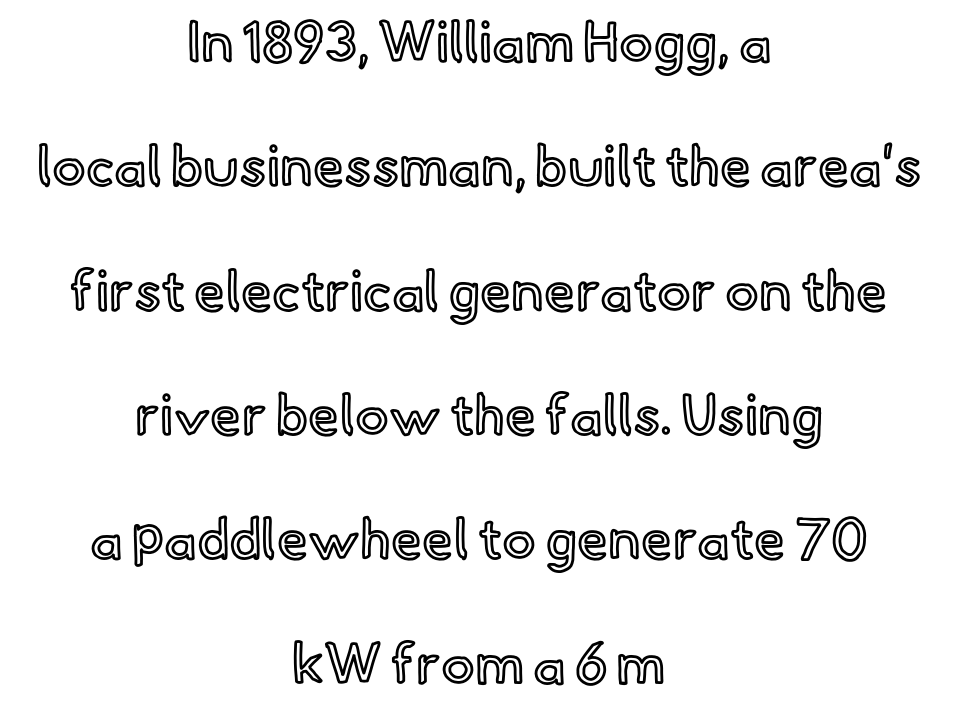
The image shows 56 px text type, upright; set centered, loose line spacing (2.22x), normal letter spacing, not underlined; a small x-height.
